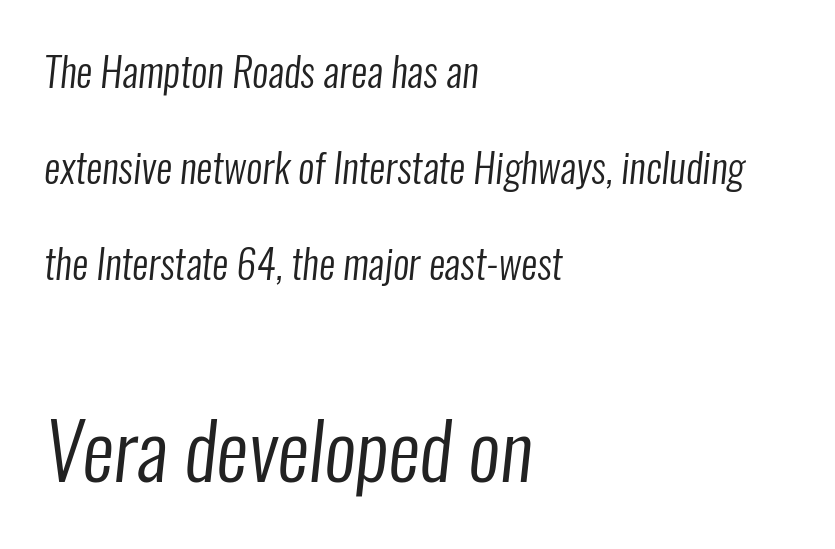
Top chunk: small. Bottom chunk: large. Check the space under the baseline: it is left empty. The block of text is sparse from top to bottom, with ample space between rows. Examine the stroke ends and you'll find no serifs. The strokes are not fattened; the text isn't bold. Horizontal alignment here is leftward, the default for most running prose.
